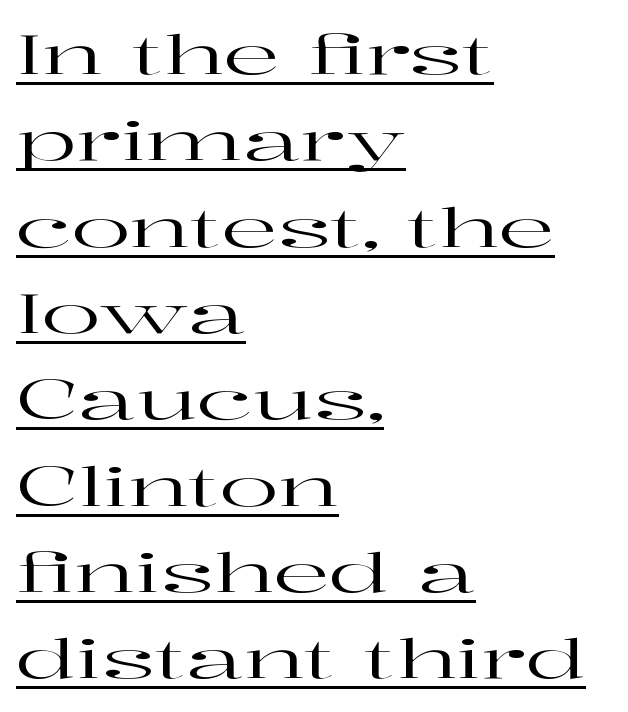
Rows of type keep a routine distance in the vertical direction. The passage shown is typed in a proportional face where columns would drift. The words here are underlined. Characters remain perfectly vertical along every line. In terms of letterspacing, this is plain default setting. The designer went with a serif here, giving each stem small feet.
